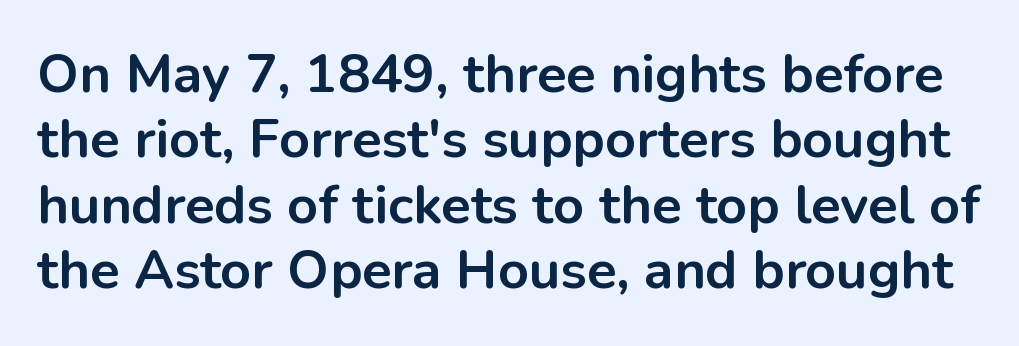
Q: Is the text bold? A: Yes.
Q: Is the text italic (slanted)? A: No, it is upright.
Q: Is the typeface a serif or a sans-serif typeface? A: Sans-serif.
Q: Is the text underlined? A: No.
Q: Is the spacing between letters normal or unusually wide? A: Normal.
Q: Width (condensed, normal, or wide)? A: Normal.
Q: Stroke contrast? A: Low.
Q: x-height? A: Medium.
Q: Monospaced? A: No.
